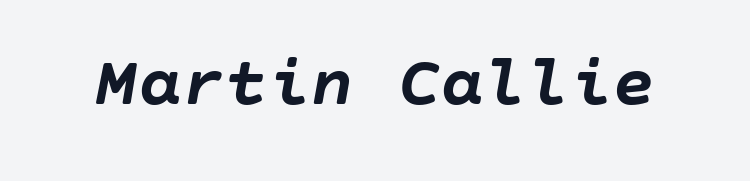
Q: Is the text bold? A: Yes.
Q: Is the text italic (slanted)? A: Yes, it leans right by about 10 degrees.
Q: Is the text underlined? A: No.
Q: Is the spacing between letters normal or unusually wide? A: Normal.
Q: Width (condensed, normal, or wide)? A: Normal.
Q: Stroke contrast? A: Low.
Q: x-height? A: Large.
